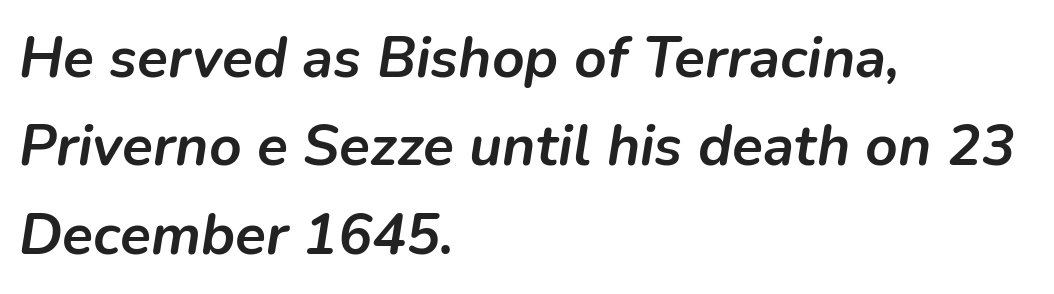
The horizontal fit of the characters is conventional and even. The glyphs have the mass of a bold cut. If you drew a line through each stem, it would be angled. In CSS terms this would be text-align: left. The space between consecutive lines is moderate.
